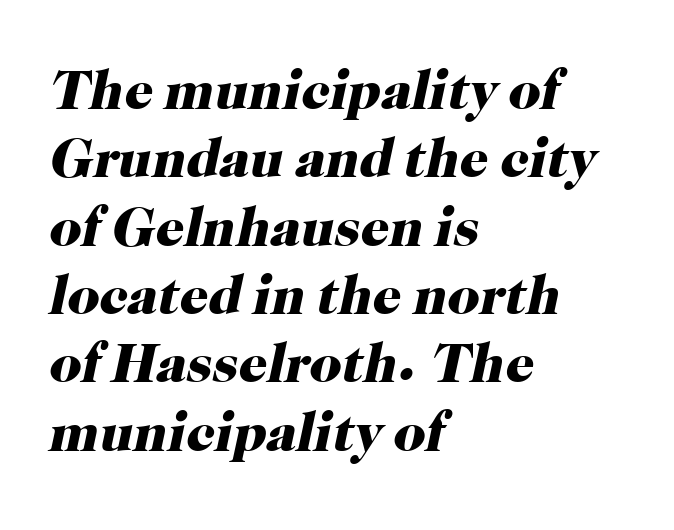
This sample has the flowing, uneven cadence of proportional lettering. If you drew a ruler down the left edge, every line would touch it. Inter-character spacing is left at the font's built-in metrics. The zone under the glyphs is completely vacant. The passage shown leans; its letterforms are oblique. Regarding serifs, this sample has them.
